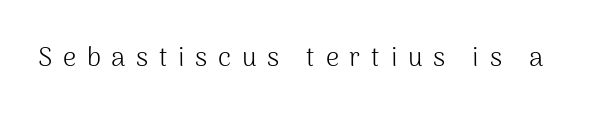
{"italic": "no", "bold": "no", "underline": "no", "letter_spacing": "wide", "letter_spacing_em": 0.41, "glyph_px": 26}
